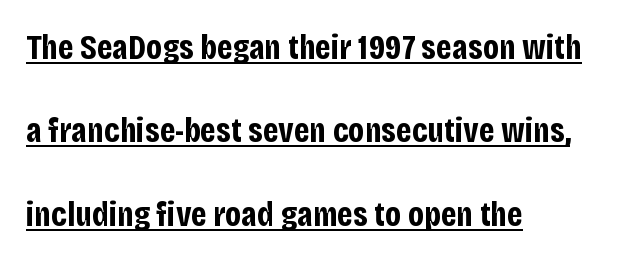
The image shows 35 px bold, condensed sans-serif type, upright; set left-aligned, loose line spacing (2.38x), normal letter spacing, underlined; low stroke contrast and a large x-height.
